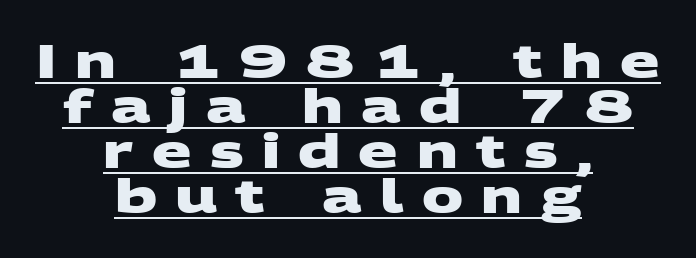
The image shows 46 px heavy, wide sans-serif type; set centered, tight line spacing (0.98x), unusually wide letter spacing (+0.4 em), underlined; medium stroke contrast and a large x-height.
